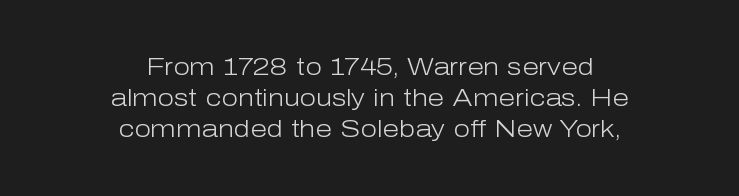
Compared with a flush-left layout, this one balances lines on the center instead. Stroke mass is kept to a normal reading level or below. Regular leading. Descenders hang freely into open space. These lines were composed using upright roman letters.
